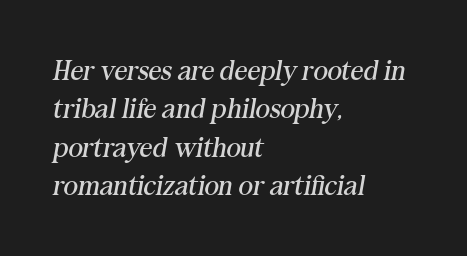
{"serif": "yes", "italic": "yes", "lean": "right", "slant_degrees": 10, "bold": "no", "weight": "regular", "width": "normal", "stroke_contrast": "medium", "x_height": "medium", "monospaced": "no", "underline": "no", "align": "left", "line_spacing": "normal", "line_spacing_ratio": 1.37, "letter_spacing": "normal", "letter_spacing_em": 0.0, "glyph_px": 28}
